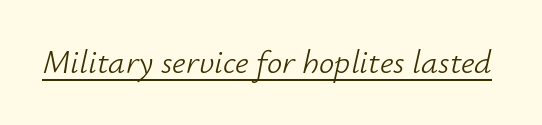
{"italic": "yes", "lean": "right", "slant_degrees": 12, "bold": "no", "weight": "light", "width": "normal", "stroke_contrast": "low", "x_height": "small", "monospaced": "no", "underline": "yes", "letter_spacing": "normal", "letter_spacing_em": 0.0, "glyph_px": 34}
